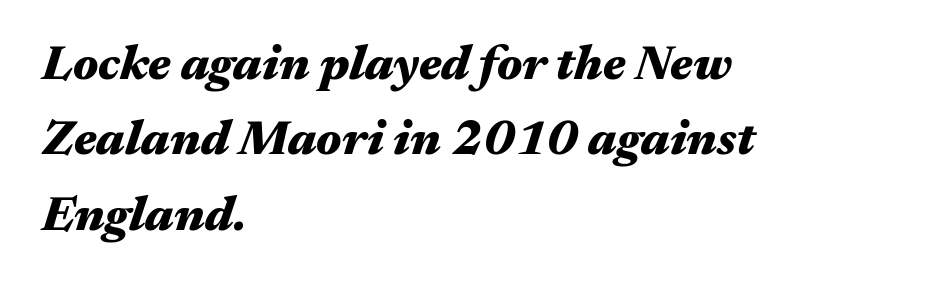
The image shows 49 px heavy, wide type, italic (leaning right); set left-aligned, normal line spacing (1.54x), normal letter spacing, not underlined; medium stroke contrast and a medium x-height.
